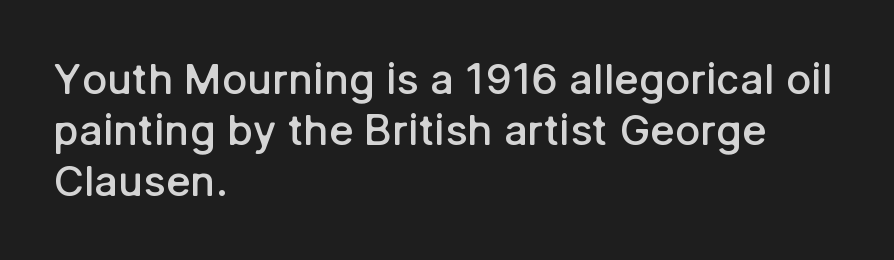
Observe the absence of serifs on each vertical stroke in this sample. No italicization has been applied; the sample stays upright. How heavy is the stroke? Medium-heavy — a semibold, shy of bold. The rendering uses natural spacing where letterforms have individual widths. These lines keep a tight, regular rhythm from letter to letter. The compositor pushed each line to the left boundary.
